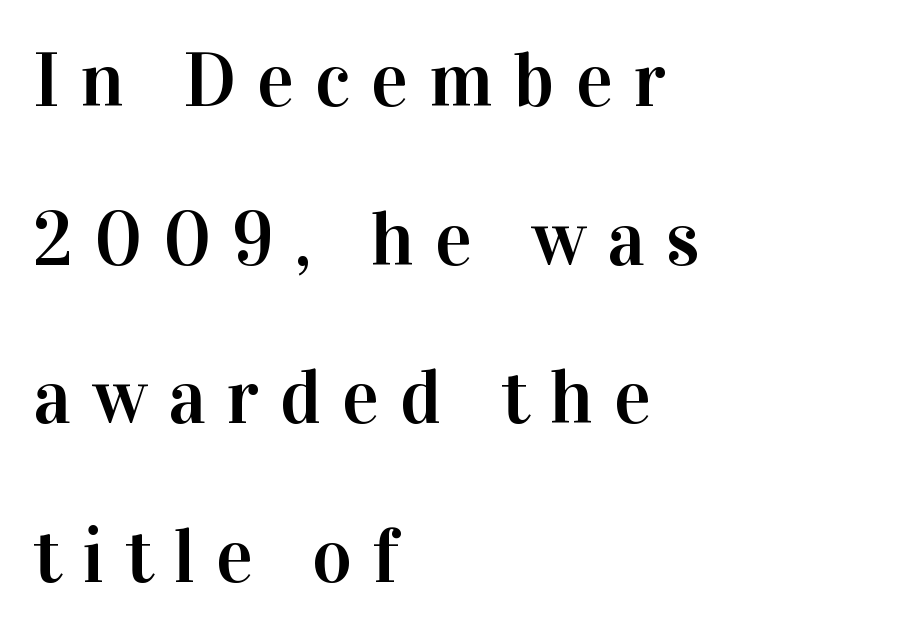
The area under the type is left untouched. What stands out about the letter spacing? Its width — letters are far apart. The letters carry serifs — small finishing strokes at the ends of their stems. The letters stand upright; this is a roman face. Each new line begins a long way beneath the previous one.
